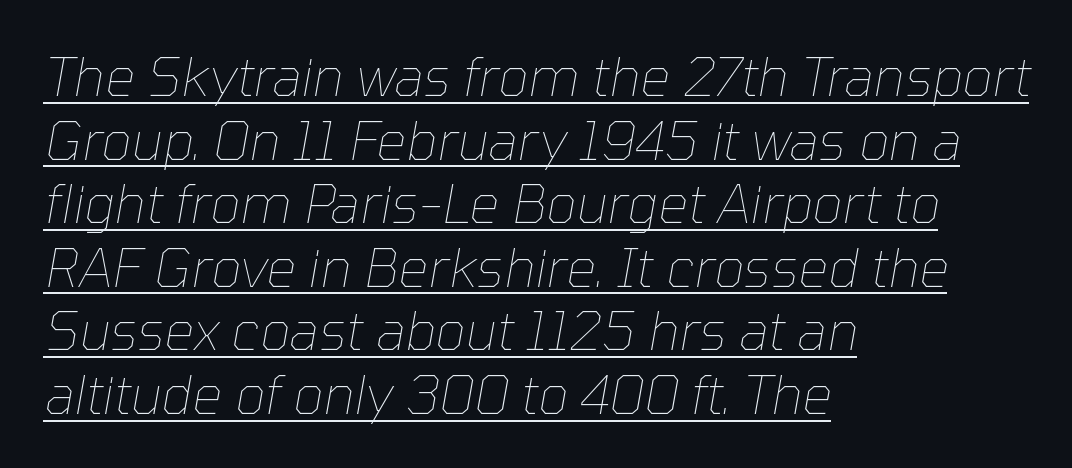
{"italic": "yes", "lean": "right", "slant_degrees": 10, "bold": "no", "weight": "thin", "width": "normal", "stroke_contrast": "low", "x_height": "medium", "monospaced": "no", "underline": "yes", "align": "left", "line_spacing_ratio": 1.2, "letter_spacing": "normal", "letter_spacing_em": 0.0, "glyph_px": 53}
